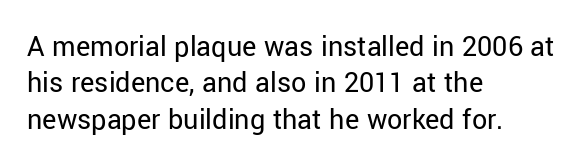
The image shows 30 px regular-weight sans-serif type, upright; set left-aligned, line spacing 1.21x, normal letter spacing, not underlined; low stroke contrast and a medium x-height.
